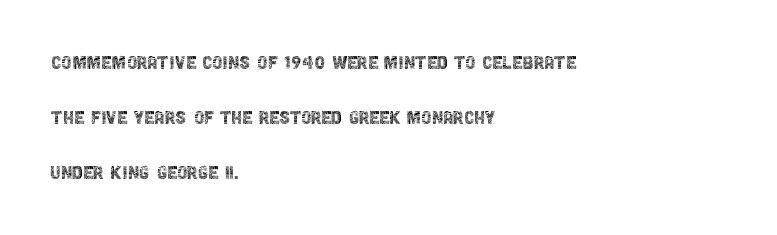
{"italic": "no", "bold": "no", "underline": "no", "align": "left", "line_spacing": "loose", "line_spacing_ratio": 2.39, "letter_spacing": "normal", "letter_spacing_em": 0.0, "glyph_px": 23}
